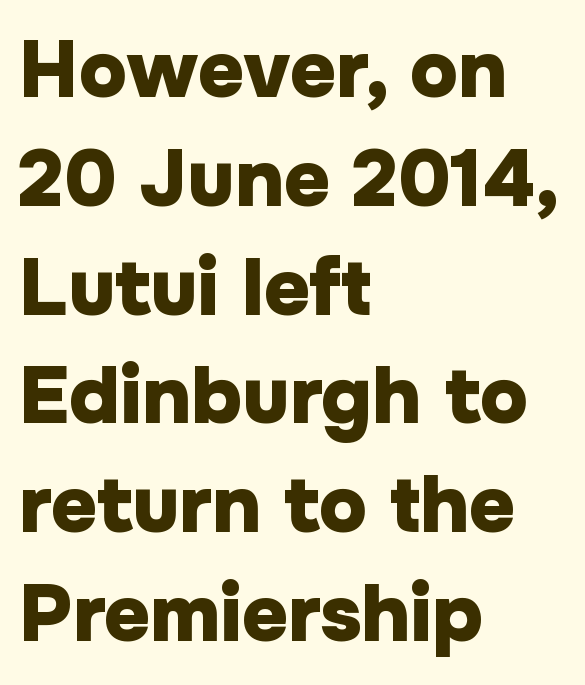
Q: Is the text bold? A: Yes.
Q: Is the text italic (slanted)? A: No, it is upright.
Q: Is the typeface a serif or a sans-serif typeface? A: Sans-serif.
Q: Is the text underlined? A: No.
Q: How is the paragraph aligned? A: Left-aligned.
Q: Is the spacing between letters normal or unusually wide? A: Normal.
Q: Is the spacing between lines tight, normal or loose? A: Normal.
Q: Width (condensed, normal, or wide)? A: Normal.
Q: Stroke contrast? A: Low.
Q: x-height? A: Medium.
Q: Monospaced? A: No.
